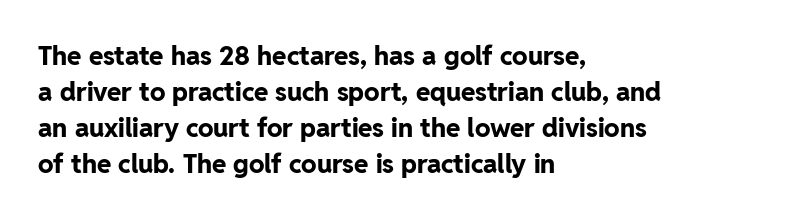
Q: Is the text bold? A: Yes.
Q: Is the text italic (slanted)? A: No, it is upright.
Q: Is the text underlined? A: No.
Q: How is the paragraph aligned? A: Left-aligned.
Q: Is the spacing between letters normal or unusually wide? A: Normal.
Q: Is the spacing between lines tight, normal or loose? A: Normal.
